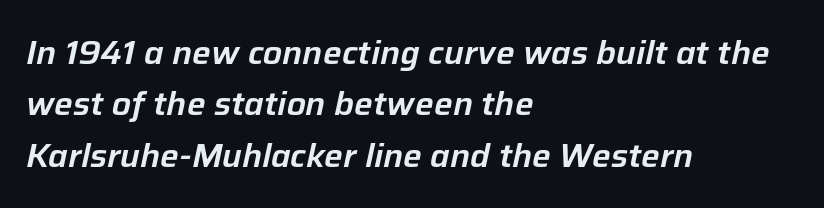
The image shows 33 px text type, italic (leaning right); set left-aligned, normal line spacing (1.56x), normal letter spacing, not underlined; low stroke contrast and a medium x-height.
